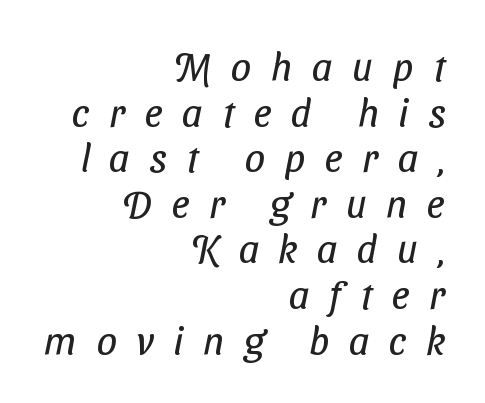
Q: Is the text bold? A: No.
Q: Is the typeface a serif or a sans-serif typeface? A: Sans-serif.
Q: Is the text underlined? A: No.
Q: How is the paragraph aligned? A: Right-aligned.
Q: Is the spacing between letters normal or unusually wide? A: Unusually wide.
Q: Is the spacing between lines tight, normal or loose? A: Tight.
Q: Width (condensed, normal, or wide)? A: Condensed.
Q: Stroke contrast? A: Low.
Q: x-height? A: Medium.
Q: Monospaced? A: No.
